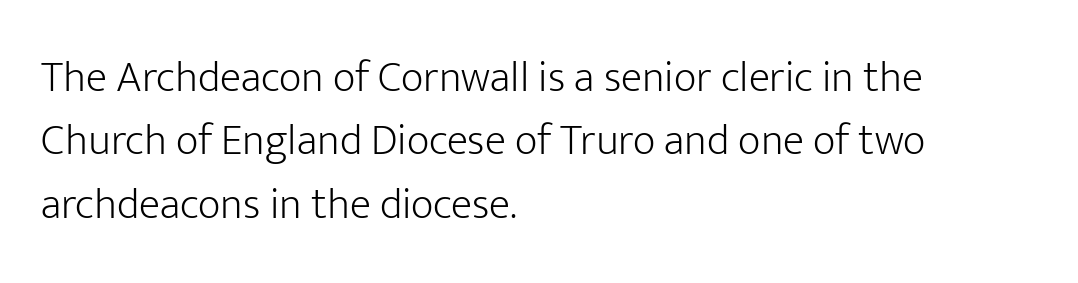
Interline gaps are of average width in this sample. The letterforms sit at book weight or below. Only glyphs here, with clear space below each row. Where is the straight margin? On the left.
